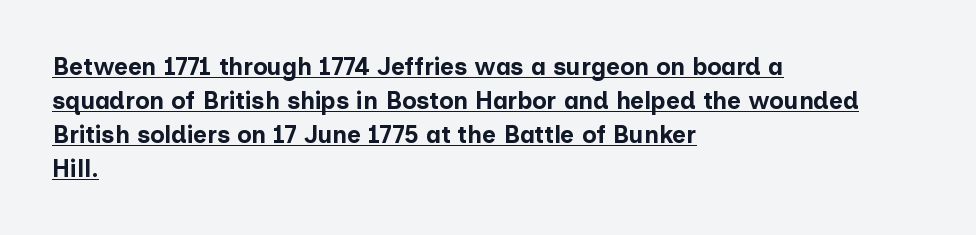
{"italic": "no", "bold": "yes", "underline": "yes", "align": "left", "line_spacing": "normal", "line_spacing_ratio": 1.41, "letter_spacing": "normal", "letter_spacing_em": 0.0, "glyph_px": 24}
